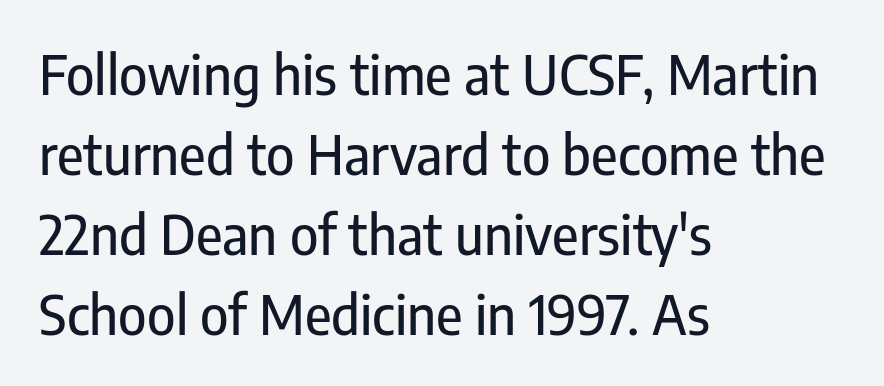
{"serif": "no", "italic": "no", "width": "condensed", "stroke_contrast": "low", "x_height": "medium", "monospaced": "no", "underline": "no", "align": "left", "line_spacing": "normal", "line_spacing_ratio": 1.48, "letter_spacing": "normal", "letter_spacing_em": 0.0, "glyph_px": 54}
